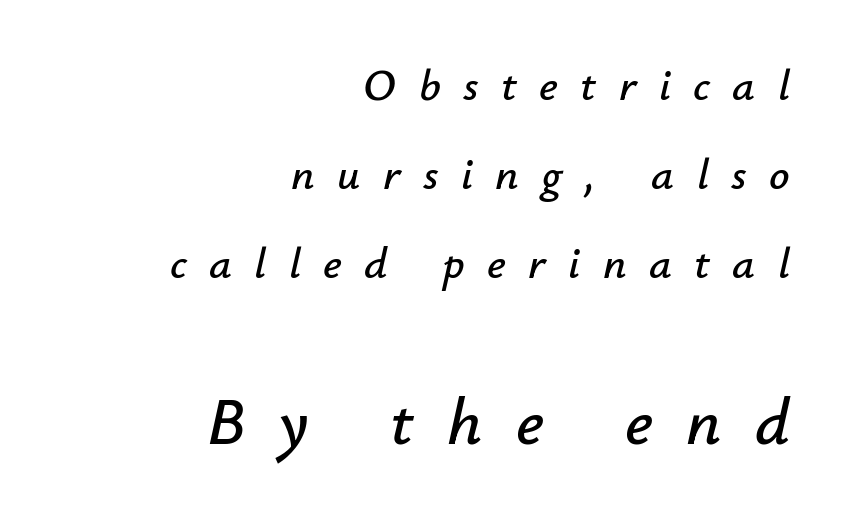
The image shows 67 px text type, italic (leaning right); set right-aligned, loose line spacing (1.98x), unusually wide letter spacing (+0.5 em), not underlined; the second (bottom) block is 1.49x larger; low stroke contrast and a small x-height.
